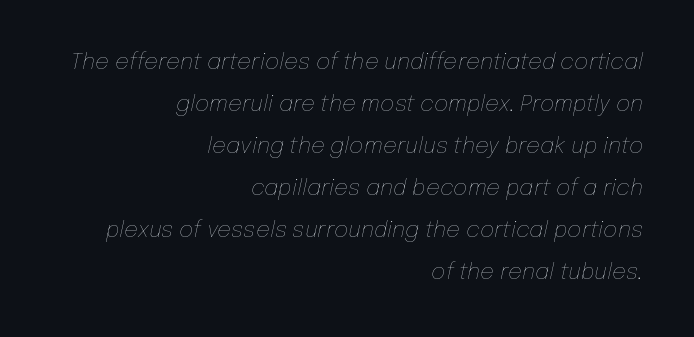
The image shows 22 px text type, italic (leaning right); set right-aligned, loose line spacing (1.91x), normal letter spacing, not underlined.
